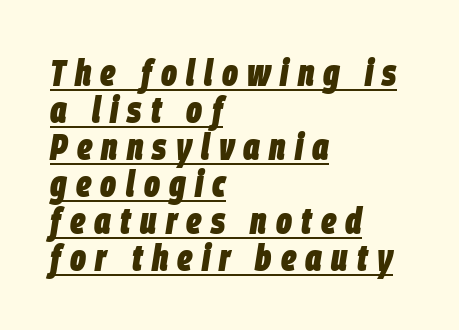
Compared with a centered layout, this one pins lines to the left instead. The vertical gap from one line to the next is small. Is the letter spacing exaggerated? Yes — the characters are pushed far apart. The strokes are fattened all the way to bold.
